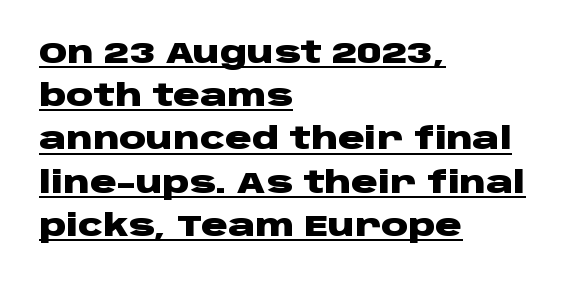
Q: Is the text bold? A: Yes.
Q: Is the text italic (slanted)? A: No, it is upright.
Q: Is the typeface a serif or a sans-serif typeface? A: Sans-serif.
Q: Is the text underlined? A: Yes.
Q: How is the paragraph aligned? A: Left-aligned.
Q: Is the spacing between letters normal or unusually wide? A: Normal.
Q: Is the spacing between lines tight, normal or loose? A: Normal.
Q: Width (condensed, normal, or wide)? A: Wide.
Q: Stroke contrast? A: Low.
Q: x-height? A: Large.
Q: Monospaced? A: No.
